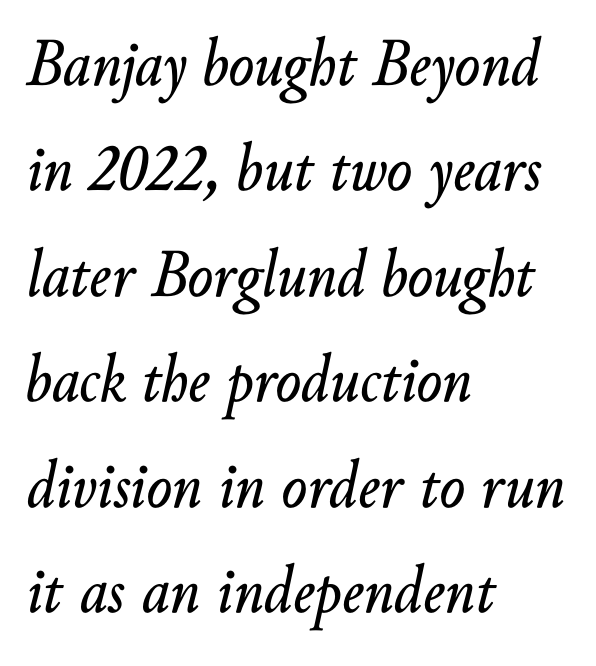
{"italic": "yes", "lean": "right", "slant_degrees": 10, "width": "normal", "stroke_contrast": "low", "x_height": "small", "monospaced": "no", "underline": "no", "align": "left", "line_spacing": "normal", "line_spacing_ratio": 1.55, "letter_spacing": "normal", "letter_spacing_em": 0.0, "glyph_px": 68}
